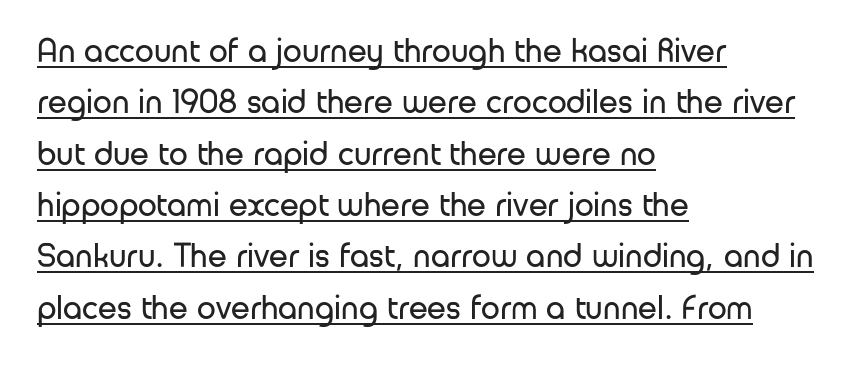
The image shows 34 px regular-weight sans-serif type, upright; set left-aligned, normal line spacing (1.51x), normal letter spacing, underlined; low stroke contrast and a medium x-height.
